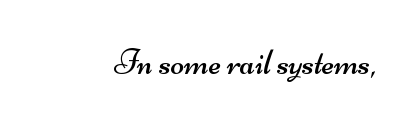
{"serif": "no", "bold": "no", "weight": "regular", "width": "wide", "stroke_contrast": "medium", "x_height": "small", "monospaced": "no", "underline": "no", "letter_spacing": "normal", "letter_spacing_em": 0.0, "glyph_px": 36}
